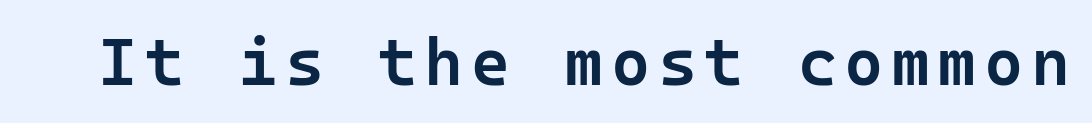
{"serif": "no", "italic": "no", "bold": "semi", "weight": "semibold", "width": "normal", "stroke_contrast": "low", "x_height": "medium", "monospaced": "yes", "underline": "no", "glyph_px": 67}
